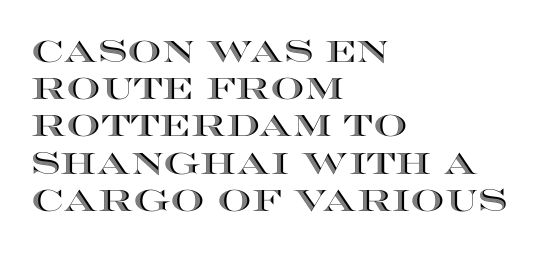
Q: Is the text italic (slanted)? A: No, it is upright.
Q: Is the text underlined? A: No.
Q: How is the paragraph aligned? A: Left-aligned.
Q: Is the spacing between letters normal or unusually wide? A: Normal.
Q: Width (condensed, normal, or wide)? A: Wide.
Q: x-height? A: Large.
Q: Monospaced? A: No.
